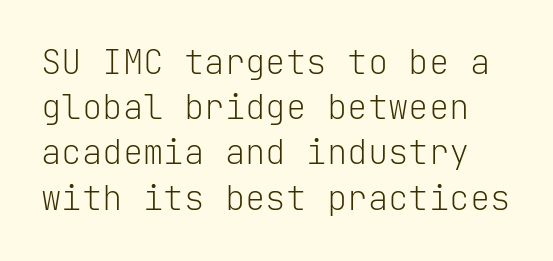
Descender tails drop into unmarked territory. Vertical spacing — default. Here the glyphs are tracked normally, forming tight word shapes. Heft: none added — not bold. Typographically, this falls in the sans-serif category. The face used here is monospaced, like something from a code editor.
